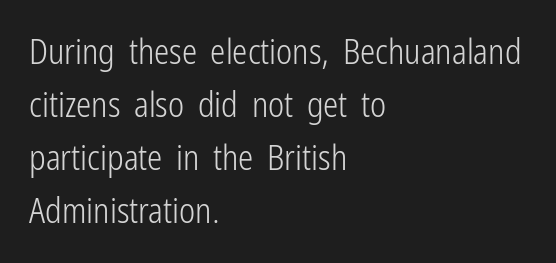
The image shows 34 px light, condensed sans-serif type, upright; set left-aligned, normal line spacing (1.56x), normal letter spacing, not underlined; low stroke contrast and a medium x-height.
